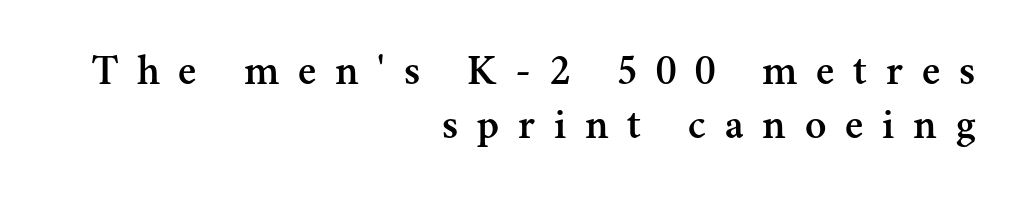
Q: Is the text italic (slanted)? A: No, it is upright.
Q: Is the typeface a serif or a sans-serif typeface? A: Serif.
Q: Is the text underlined? A: No.
Q: How is the paragraph aligned? A: Right-aligned.
Q: Is the spacing between letters normal or unusually wide? A: Unusually wide.
Q: Width (condensed, normal, or wide)? A: Normal.
Q: Stroke contrast? A: Medium.
Q: x-height? A: Small.
Q: Monospaced? A: No.
